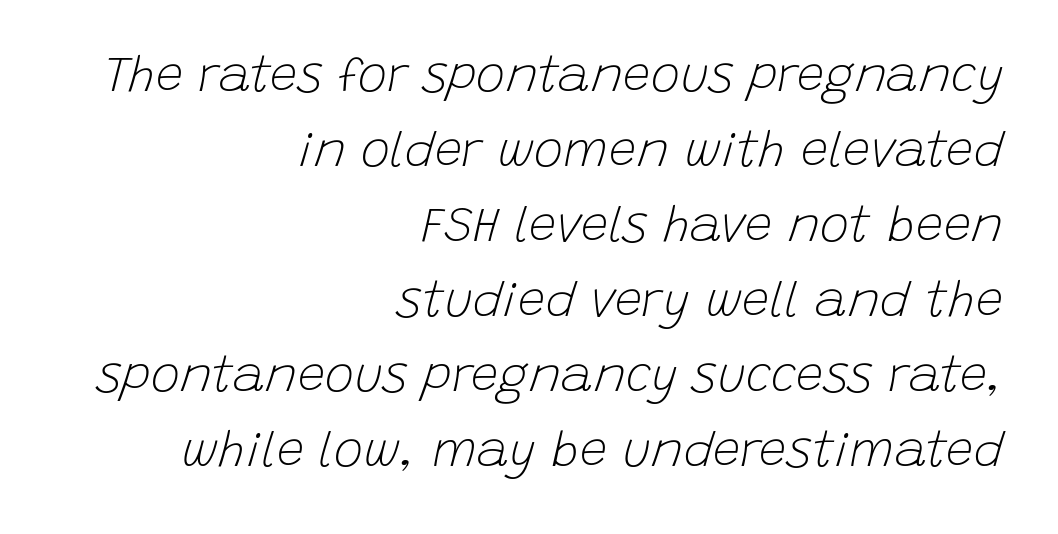
The image shows 49 px light type, italic (leaning right); set right-aligned, normal line spacing (1.53x), normal letter spacing, not underlined; low stroke contrast and a large x-height.
